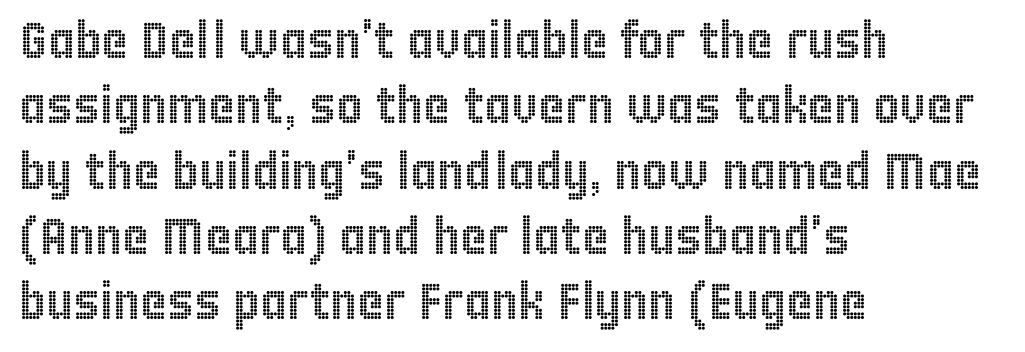
{"italic": "no", "width": "condensed", "x_height": "large", "monospaced": "no", "underline": "no", "align": "left", "line_spacing": "normal", "line_spacing_ratio": 1.28, "letter_spacing": "normal", "letter_spacing_em": 0.0, "glyph_px": 51}
